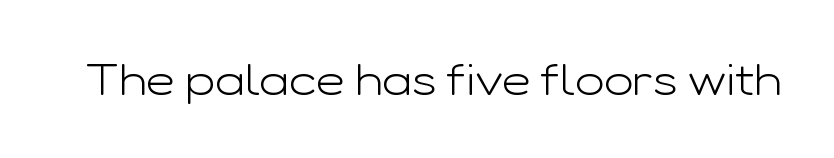
Here the designer chose a conventional face with non-uniform glyph widths. How are the letters spaced? Ordinarily, with no added tracking. Only glyphs here, with clear space below each row. Weight: not bold — regular or lighter.
